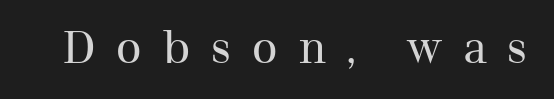
The image shows 44 px regular-weight serif type, upright; set unusually wide letter spacing (+0.48 em), not underlined; medium stroke contrast and a medium x-height.
